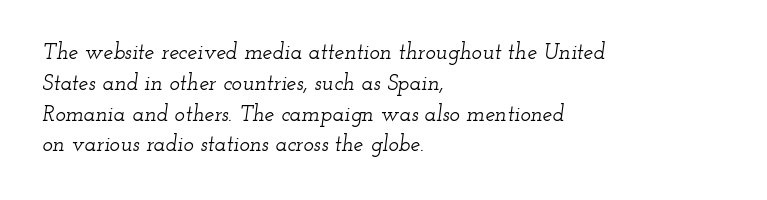
{"italic": "yes", "lean": "right", "slant_degrees": 12, "underline": "no", "align": "left", "line_spacing": "normal", "line_spacing_ratio": 1.4, "letter_spacing": "normal", "letter_spacing_em": 0.0, "glyph_px": 22}
